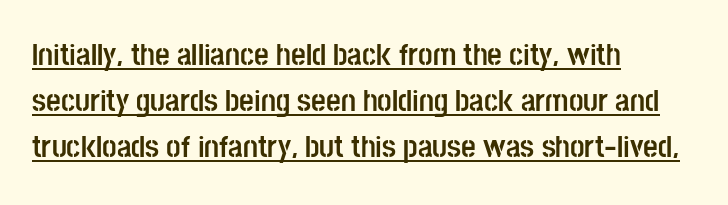
To sum up the face: it is a sans, with no serifs. Is there any slant? The stems are plumb. Students, observe the line beneath the letters — that is underlining. A typesetter would call this zero additional tracking. The letters advance in unequal steps, a hallmark of proportional type.
